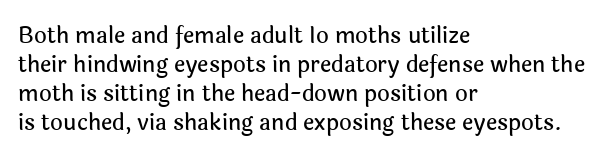
Q: Is the text italic (slanted)? A: No, it is upright.
Q: Is the text underlined? A: No.
Q: How is the paragraph aligned? A: Left-aligned.
Q: Is the spacing between letters normal or unusually wide? A: Normal.
Q: Is the spacing between lines tight, normal or loose? A: Normal.
